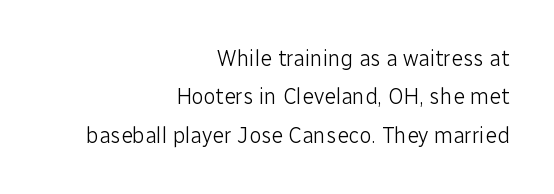
These glyphs show unthickened strokes, regular width or finer. The line texture is even and compact thanks to regular tracking. A roman cut, with each character standing at attention. Anything drawn beneath the words? Only blank space.
